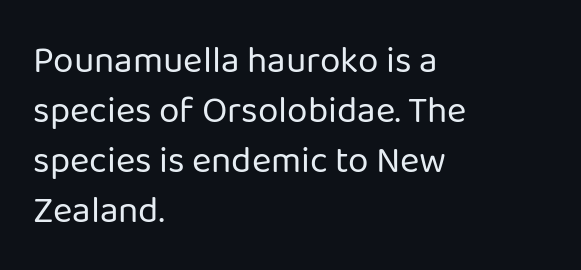
The image shows 37 px regular-weight sans-serif type, upright; set left-aligned, normal line spacing (1.35x), normal letter spacing, not underlined; low stroke contrast and a medium x-height.
